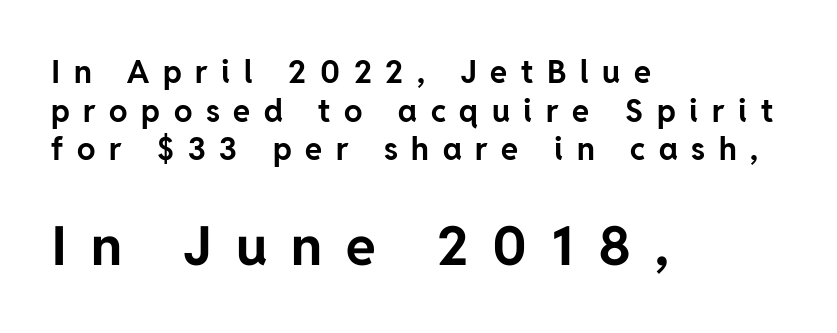
Do the characters align in a grid? No, the font is proportional. Size hierarchy here favors the trailing block over the leading one. Emphasis by weight is at full strength: bold. The designer left line spacing at the default. A roman cut, with each character standing at attention. To sum up the face: it is a sans, with no serifs.
